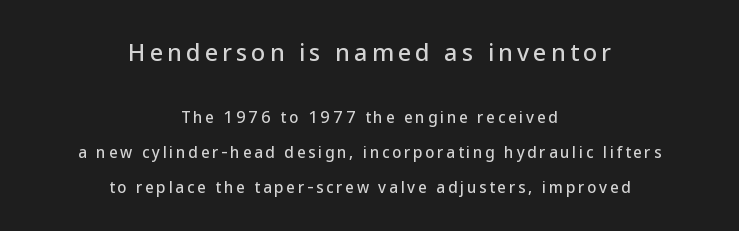
{"italic": "no", "underline": "no", "align": "center", "line_spacing": "loose", "line_spacing_ratio": 2.33, "larger_block": "first", "size_ratio": 1.53, "glyph_px": 23}
